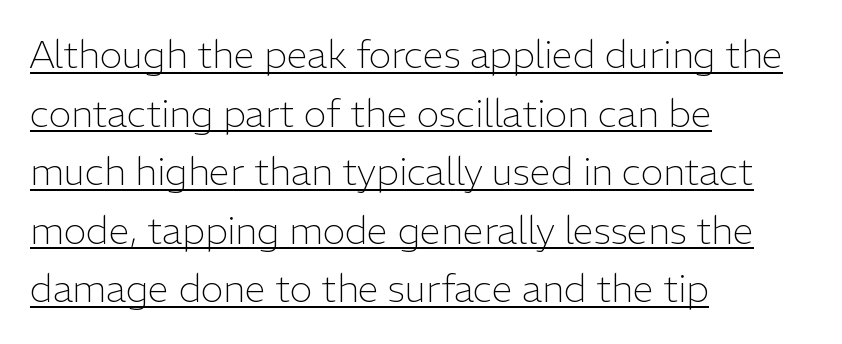
{"serif": "no", "italic": "no", "bold": "no", "weight": "light", "width": "normal", "stroke_contrast": "low", "x_height": "medium", "monospaced": "no", "underline": "yes", "align": "left", "line_spacing": "normal", "line_spacing_ratio": 1.54, "letter_spacing": "normal", "letter_spacing_em": 0.0, "glyph_px": 38}
